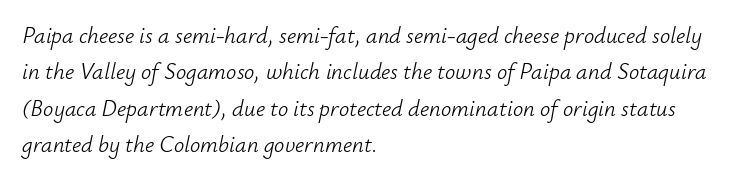
Only glyphs here, with clear space below each row. The cut favours lightness, reaching ordinary text weight at its darkest. Which margin do the lines hug? The left one — the right edge is uneven. The face used here is rendered with its standard letterfit.
